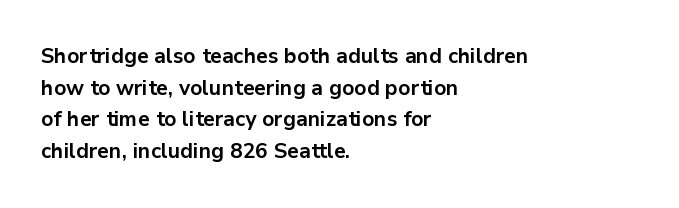
Q: Is the text bold? A: Yes.
Q: Is the text italic (slanted)? A: No, it is upright.
Q: Is the text underlined? A: No.
Q: How is the paragraph aligned? A: Left-aligned.
Q: Is the spacing between letters normal or unusually wide? A: Normal.
Q: Is the spacing between lines tight, normal or loose? A: Normal.
